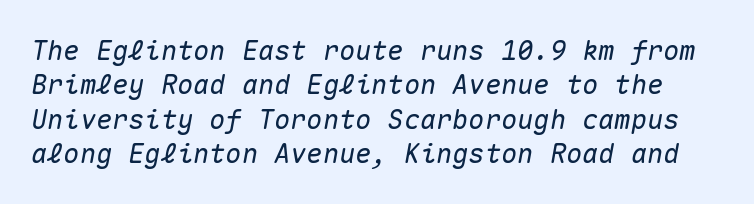
Q: Is the text italic (slanted)? A: Yes, it leans right by about 10 degrees.
Q: Is the text underlined? A: No.
Q: Is the spacing between letters normal or unusually wide? A: Normal.
Q: Is the spacing between lines tight, normal or loose? A: Normal.
